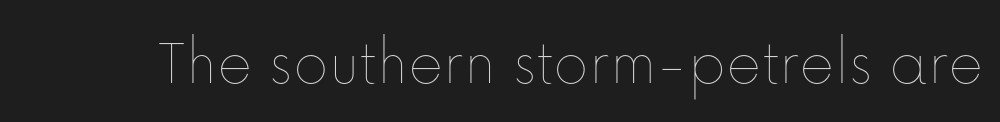
The image shows 67 px thin type, upright; set normal letter spacing, not underlined; low stroke contrast and a medium x-height.
